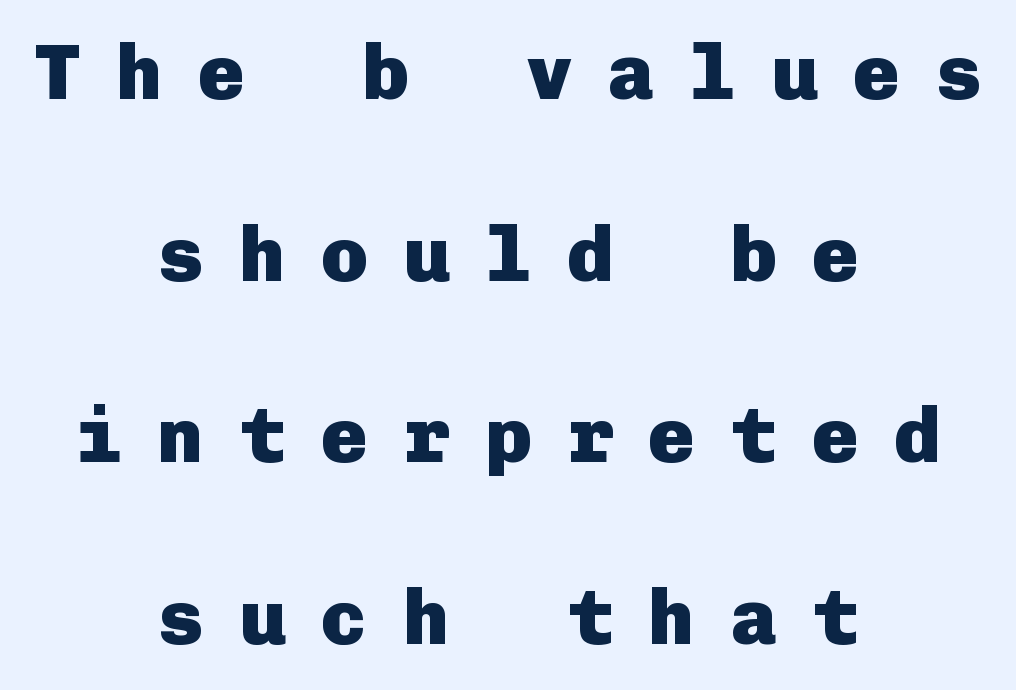
The image shows 78 px heavy sans-serif type, upright; set centered, loose line spacing (2.33x), unusually wide letter spacing (+0.45 em), not underlined; low stroke contrast and a medium x-height.
